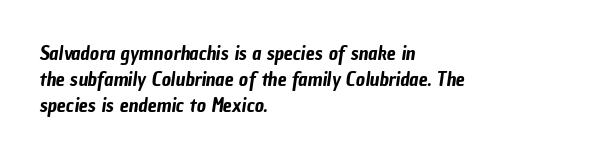
The lines are quadded left. Students, note that the glyphs here touch the page at normal intervals. The zone under the glyphs is completely vacant. The lines sit at an ordinary, default distance from one another.
